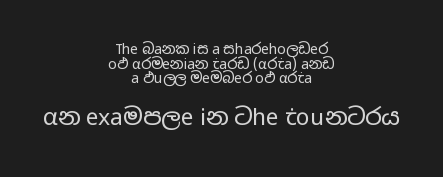
{"italic": "no", "bold": "no", "underline": "no", "align": "center", "line_spacing": "tight", "line_spacing_ratio": 1.04, "letter_spacing": "normal", "letter_spacing_em": 0.0, "larger_block": "second", "size_ratio": 1.64, "glyph_px": 23}
